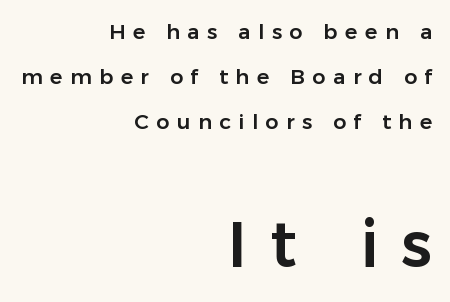
The image shows 64 px sans-serif type, upright; set right-aligned, loose line spacing (2.15x), unusually wide letter spacing (+0.35 em), not underlined; the second (bottom) block is 3.05x larger; low stroke contrast and a medium x-height.
